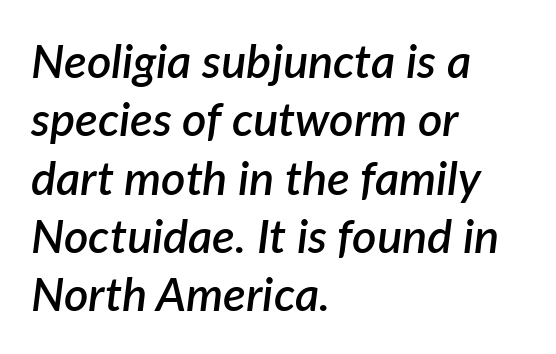
Q: Is the text bold? A: Semi-bold.
Q: Is the text italic (slanted)? A: Yes, it leans right by about 7 degrees.
Q: Is the text underlined? A: No.
Q: How is the paragraph aligned? A: Left-aligned.
Q: Is the spacing between letters normal or unusually wide? A: Normal.
Q: Width (condensed, normal, or wide)? A: Normal.
Q: Stroke contrast? A: Low.
Q: x-height? A: Medium.
Q: Monospaced? A: No.
